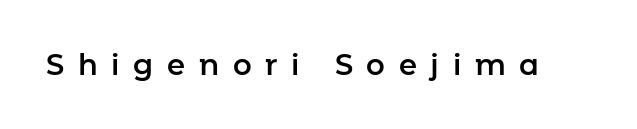
Q: Is the text italic (slanted)? A: No, it is upright.
Q: Is the typeface a serif or a sans-serif typeface? A: Sans-serif.
Q: Is the text underlined? A: No.
Q: Is the spacing between letters normal or unusually wide? A: Unusually wide.
Q: Width (condensed, normal, or wide)? A: Normal.
Q: Stroke contrast? A: Low.
Q: x-height? A: Medium.
Q: Monospaced? A: No.
